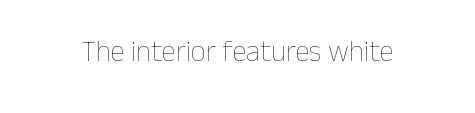
Note the varied advance widths — an 'i' is clearly narrower than an 'm'. Each stroke keeps to a modest, everyday thickness or less. The passage shown is not underscored anywhere. When letters stand straight like this, we call the style roman or upright. Letter spacing: default.
